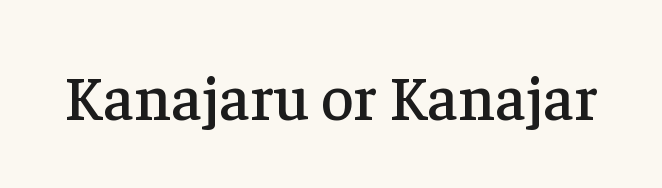
This sample uses plain, unmodified letter spacing. This is the regular roman posture of the typeface. The passage shown is typed in a proportional face where columns would drift. The zone under the glyphs is completely vacant.
